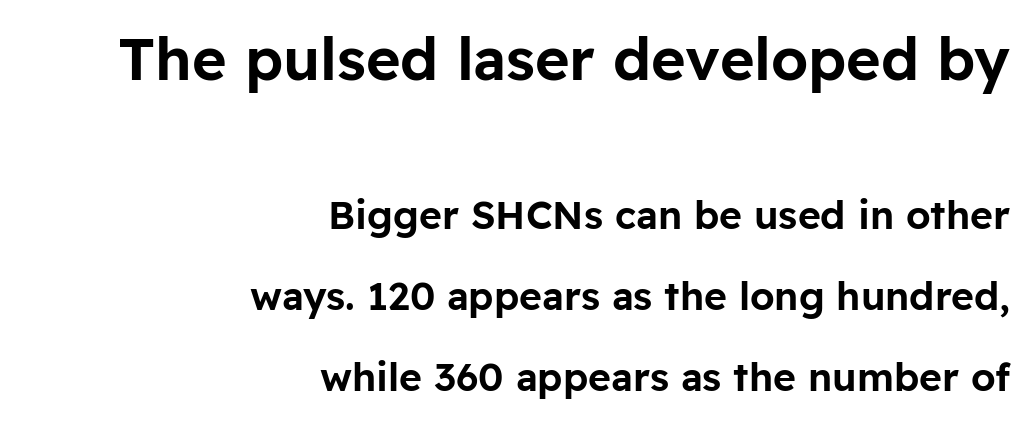
Compared with a flush-left layout, this one pins lines to the opposite, right side. Students, observe: this is what heavily led, spacious text looks like. The specimen reads as upright at a glance. The gap between lines stays unmarked. The rendering shows plain stroke endings on the letterforms — a sans-serif design.
